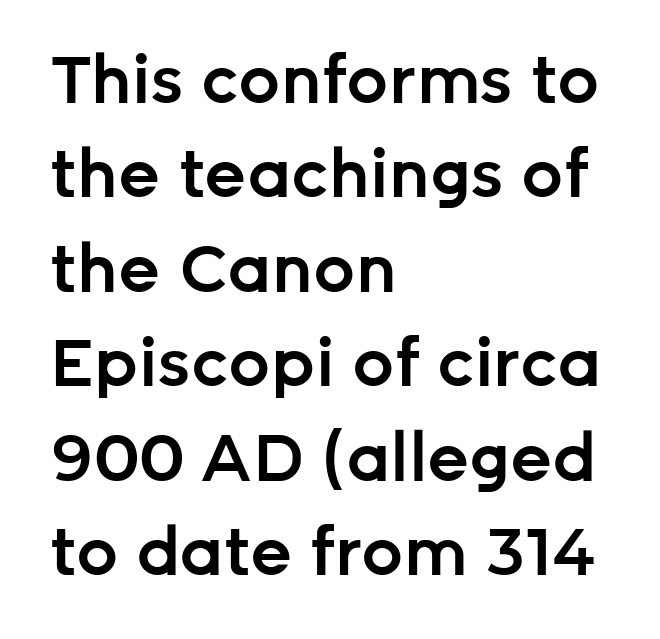
The image shows 66 px semibold sans-serif type, upright; set left-aligned, normal line spacing (1.43x), normal letter spacing, not underlined; low stroke contrast and a medium x-height.
